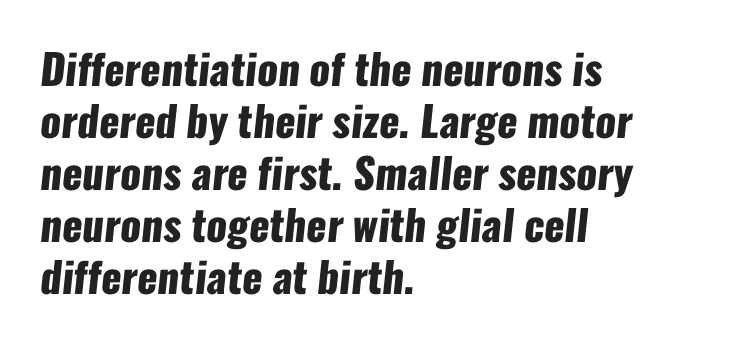
{"serif": "no", "bold": "yes", "weight": "heavy", "width": "condensed", "stroke_contrast": "low", "x_height": "medium", "monospaced": "no", "underline": "no", "align": "left", "line_spacing_ratio": 1.24, "letter_spacing": "normal", "letter_spacing_em": 0.0, "glyph_px": 42}
